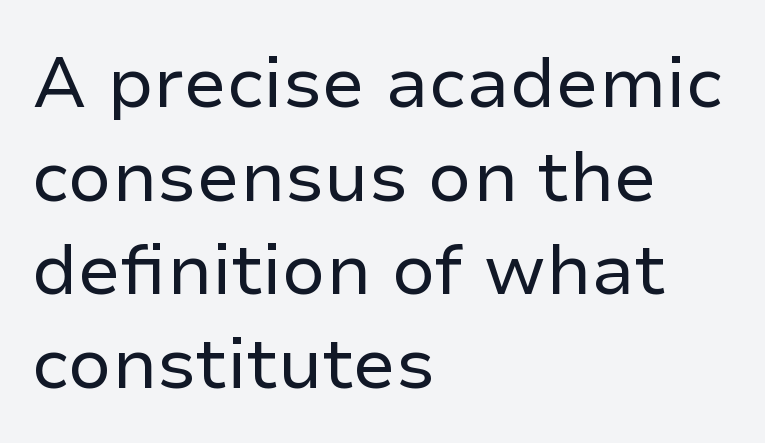
Line beginnings align vertically; line endings do not. A typesetter would call this proportional, since set widths differ per character. This block has exactly the height ordinary leading produces. The baseline area is clear.
